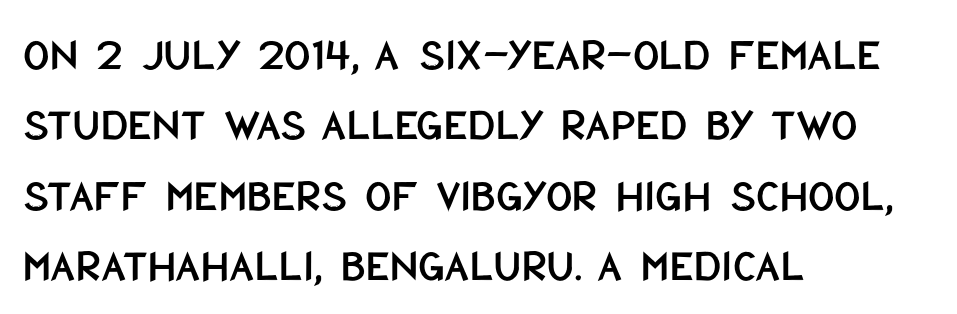
{"serif": "no", "italic": "no", "width": "condensed", "stroke_contrast": "low", "x_height": "large", "monospaced": "no", "underline": "no", "align": "left", "line_spacing": "normal", "line_spacing_ratio": 1.53, "letter_spacing": "normal", "letter_spacing_em": 0.0, "glyph_px": 46}
